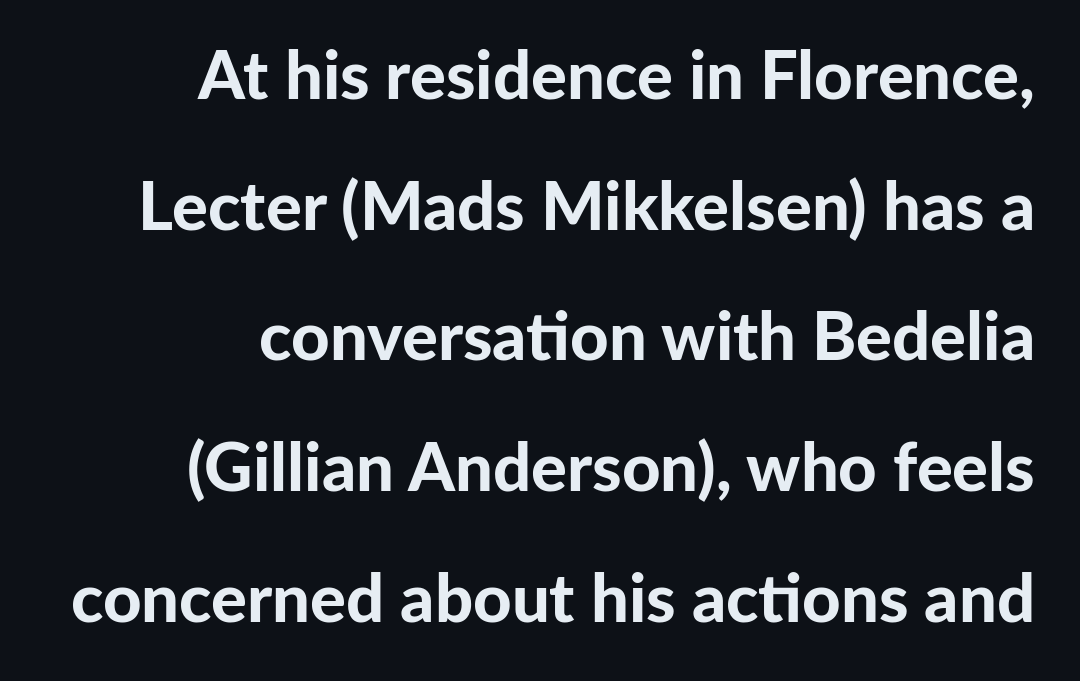
The image shows 67 px bold sans-serif type, upright; set right-aligned, loose line spacing (1.95x), normal letter spacing, not underlined; low stroke contrast and a medium x-height.
